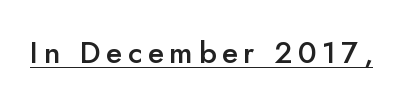
The image shows 30 px semibold sans-serif type, upright; set underlined; low stroke contrast and a small x-height.
